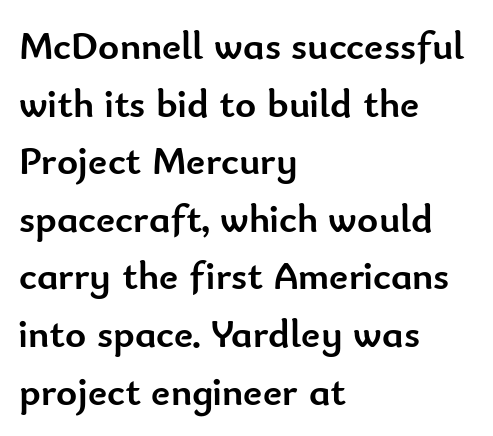
The image shows 40 px semibold sans-serif type, upright; set left-aligned, normal line spacing (1.44x), normal letter spacing, not underlined; low stroke contrast and a small x-height.
